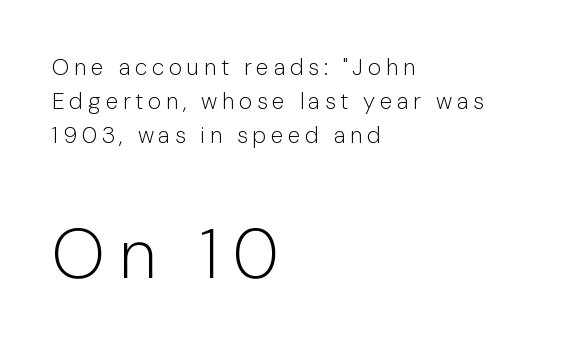
Q: Is the text bold? A: No.
Q: Is the text italic (slanted)? A: No, it is upright.
Q: Is the typeface a serif or a sans-serif typeface? A: Sans-serif.
Q: Is the text underlined? A: No.
Q: How is the paragraph aligned? A: Left-aligned.
Q: Is the spacing between letters normal or unusually wide? A: Unusually wide.
Q: Is the spacing between lines tight, normal or loose? A: Normal.
Q: Which block of text is set in a larger size, the first (top) or the second (bottom)? A: The second (bottom) one.
Q: Width (condensed, normal, or wide)? A: Normal.
Q: Stroke contrast? A: Low.
Q: x-height? A: Medium.
Q: Monospaced? A: No.
